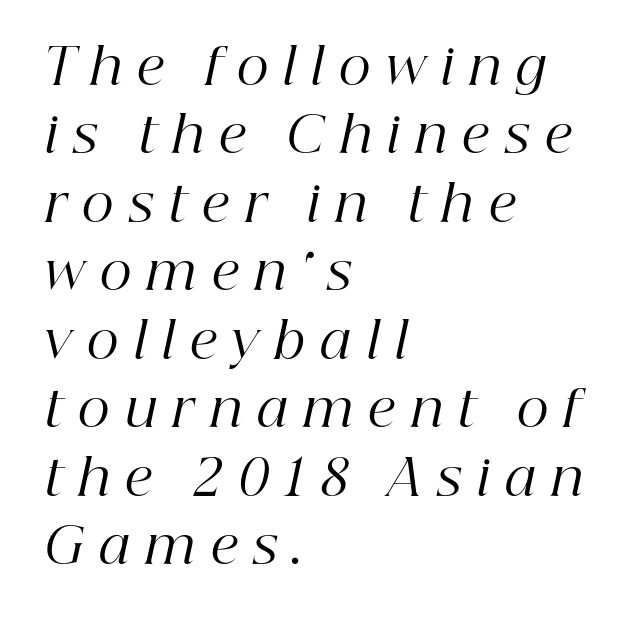
Stroke mass is kept to a normal reading level or below. Each new line begins a customary step beneath the previous one. The space beneath each line is pristine and unruled. The passage shown leans; its letterforms are oblique. A typesetter would call this proportional, since set widths differ per character. These lines have a slow, spaced-out rhythm from letter to letter.
